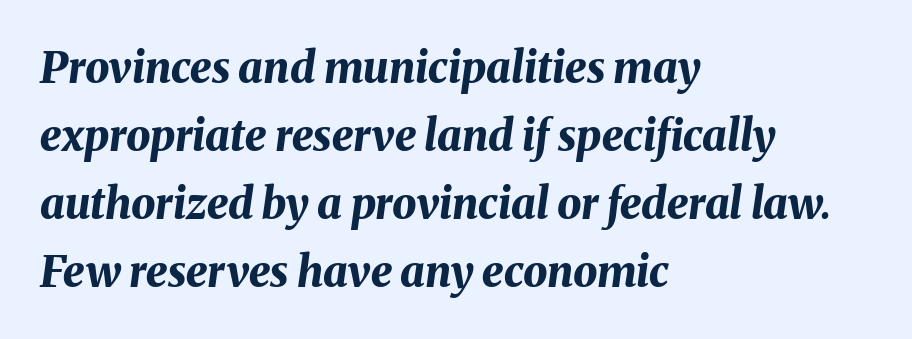
Q: Is the text bold? A: Yes.
Q: Is the text italic (slanted)? A: Yes, it leans right by about 8 degrees.
Q: Is the text underlined? A: No.
Q: How is the paragraph aligned? A: Left-aligned.
Q: Is the spacing between letters normal or unusually wide? A: Normal.
Q: Is the spacing between lines tight, normal or loose? A: Normal.
Q: Width (condensed, normal, or wide)? A: Normal.
Q: Stroke contrast? A: Medium.
Q: x-height? A: Medium.
Q: Monospaced? A: No.
